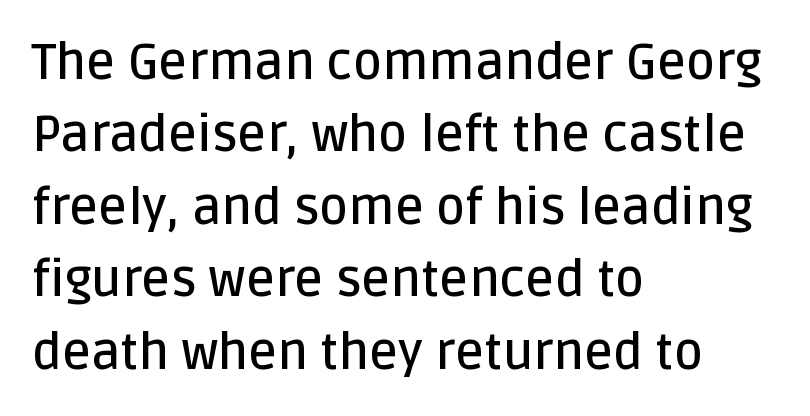
Q: Is the text bold? A: Semi-bold.
Q: Is the text italic (slanted)? A: No, it is upright.
Q: Is the typeface a serif or a sans-serif typeface? A: Sans-serif.
Q: Is the text underlined? A: No.
Q: How is the paragraph aligned? A: Left-aligned.
Q: Is the spacing between letters normal or unusually wide? A: Normal.
Q: Is the spacing between lines tight, normal or loose? A: Normal.
Q: Width (condensed, normal, or wide)? A: Normal.
Q: Stroke contrast? A: Low.
Q: x-height? A: Large.
Q: Monospaced? A: No.
